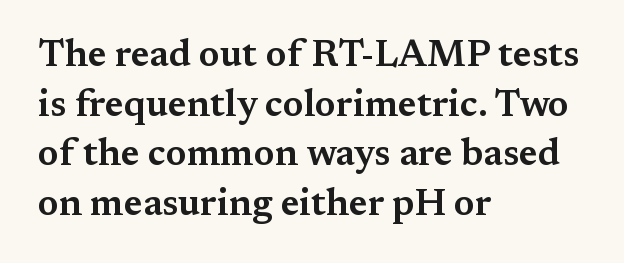
Do the characters align in a grid? No, the font is proportional. Where is the straight margin? On the left. Style check: upright. Descender tails drop into unmarked territory.
